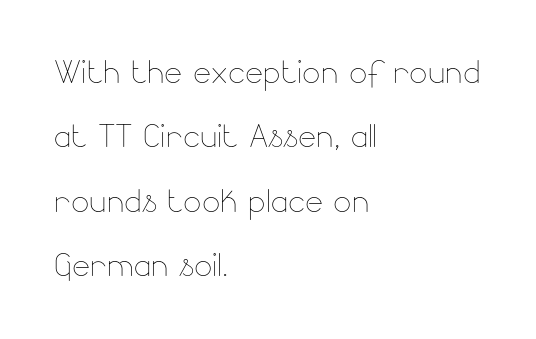
Descenders hang freely into open space. Character widths vary here, with narrow letters taking less room than wide ones. The ragged edge is on the right, which tells us the setting is flush left. Regarding leading, the lines here are spaced in the standard way.
